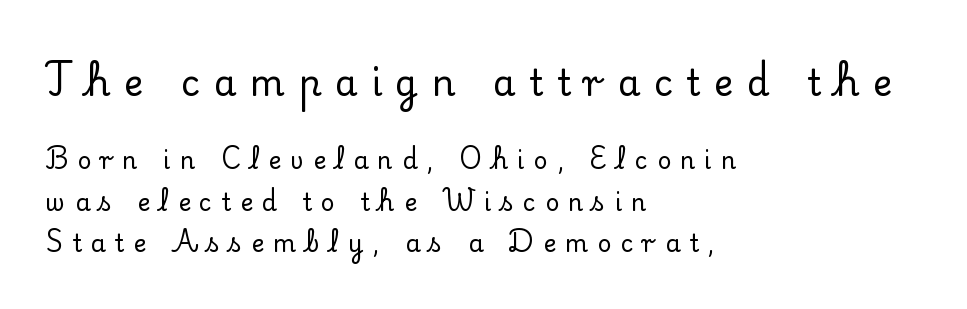
{"serif": "yes", "italic": "no", "width": "normal", "stroke_contrast": "low", "x_height": "small", "monospaced": "no", "underline": "no", "align": "left", "line_spacing_ratio": 1.73, "letter_spacing": "wide", "letter_spacing_em": 0.38, "larger_block": "first", "size_ratio": 1.5, "glyph_px": 36}
